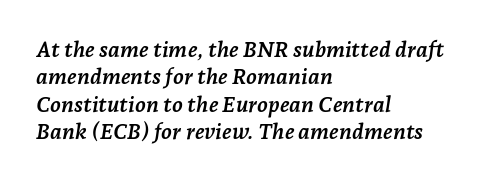
How heavy is the stroke? Heavy — this is a bold. The axis of the letterforms is tilted away from vertical. Layout note: lines flush left. The gap between lines stays unmarked. The letterforms sit shoulder to shoulder at normal distance.
